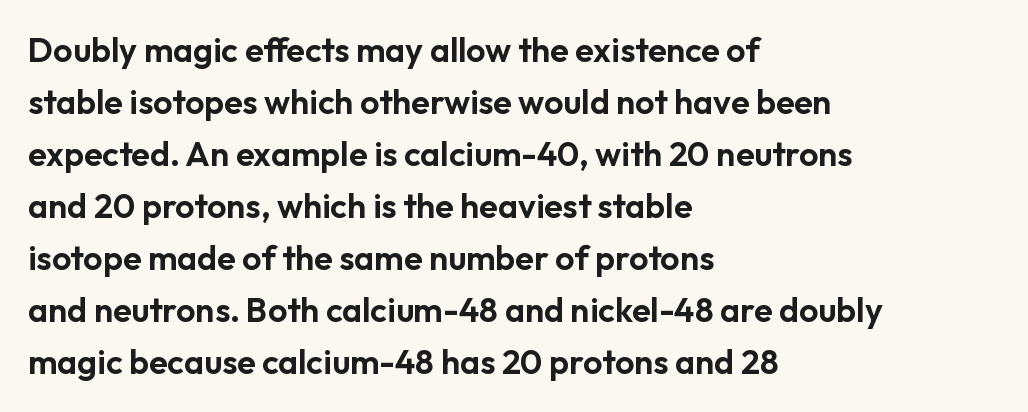
The image shows 34 px sans-serif type, upright; set left-aligned, normal line spacing (1.53x), normal letter spacing, not underlined; low stroke contrast and a medium x-height.
